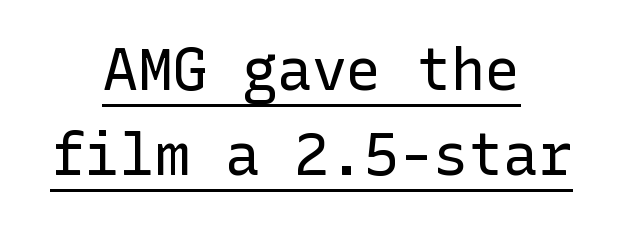
The image shows 58 px regular-weight sans-serif type, upright; set centered, normal line spacing (1.47x), normal letter spacing, underlined; low stroke contrast and a medium x-height.
